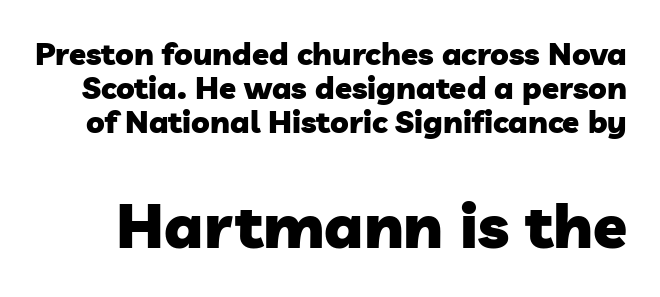
The image shows 62 px heavy sans-serif type; set tight line spacing (1.1x), normal letter spacing, not underlined; the second (bottom) block is 2.0x larger; low stroke contrast and a medium x-height.
